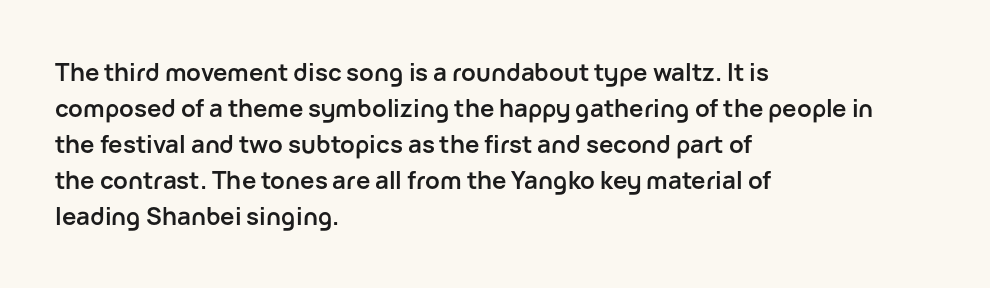
{"italic": "no", "bold": "yes", "underline": "no", "align": "left", "line_spacing": "normal", "line_spacing_ratio": 1.5, "letter_spacing": "normal", "letter_spacing_em": 0.0, "glyph_px": 24}
